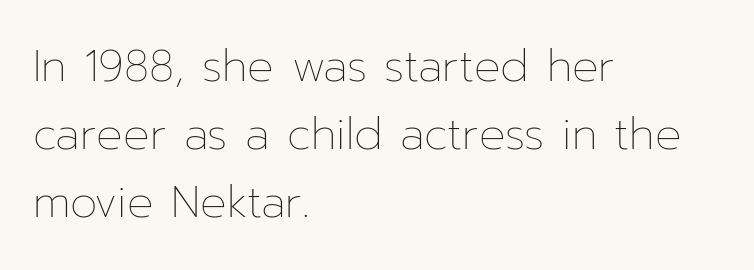
Q: Is the text bold? A: No.
Q: Is the text italic (slanted)? A: No, it is upright.
Q: Is the text underlined? A: No.
Q: How is the paragraph aligned? A: Left-aligned.
Q: Is the spacing between letters normal or unusually wide? A: Normal.
Q: Is the spacing between lines tight, normal or loose? A: Normal.
Q: Width (condensed, normal, or wide)? A: Normal.
Q: Stroke contrast? A: Low.
Q: x-height? A: Medium.
Q: Monospaced? A: No.
